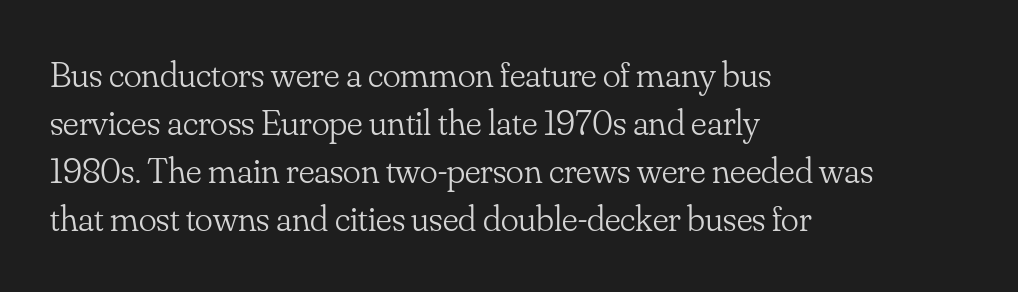
Honestly, the row spacing looks completely unremarkable. The font's upright variant was chosen for this text. No word sits above an underline. I'd call this a serif setting — the letters wear small feet.
